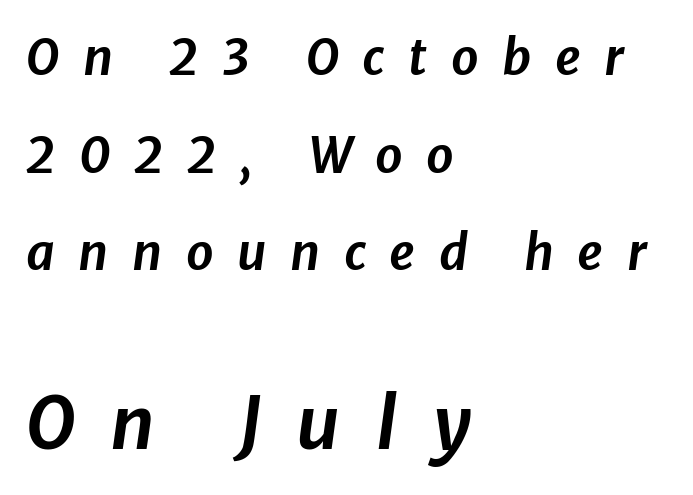
Q: Is the text italic (slanted)? A: Yes, it leans right by about 8 degrees.
Q: Is the text underlined? A: No.
Q: How is the paragraph aligned? A: Left-aligned.
Q: Is the spacing between letters normal or unusually wide? A: Unusually wide.
Q: Is the spacing between lines tight, normal or loose? A: Loose.
Q: Which block of text is set in a larger size, the first (top) or the second (bottom)? A: The second (bottom) one.
Q: Width (condensed, normal, or wide)? A: Normal.
Q: Stroke contrast? A: Low.
Q: x-height? A: Medium.
Q: Monospaced? A: No.
